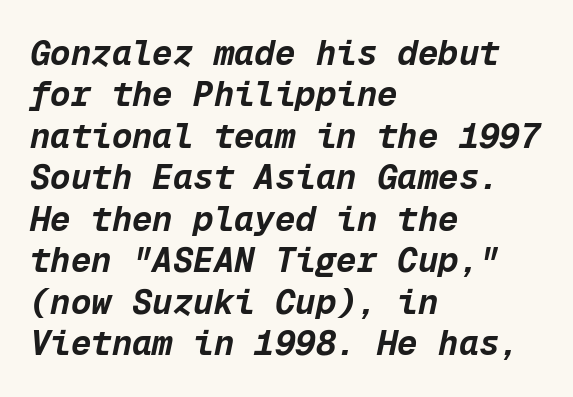
{"italic": "yes", "lean": "right", "slant_degrees": 12, "bold": "yes", "weight": "bold", "width": "normal", "stroke_contrast": "low", "x_height": "medium", "monospaced": "yes", "underline": "no", "align": "left", "line_spacing_ratio": 1.22, "letter_spacing": "normal", "letter_spacing_em": 0.0, "glyph_px": 34}
